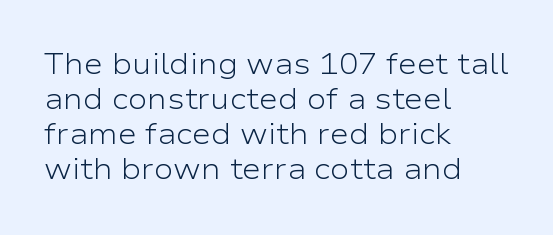
Stroke terminals: plain, sans-serif. The tracking reads as untouched default to a designer's eye. Quick note: underline off. Character widths vary here, with narrow letters taking less room than wide ones. Alignment: flush left.
